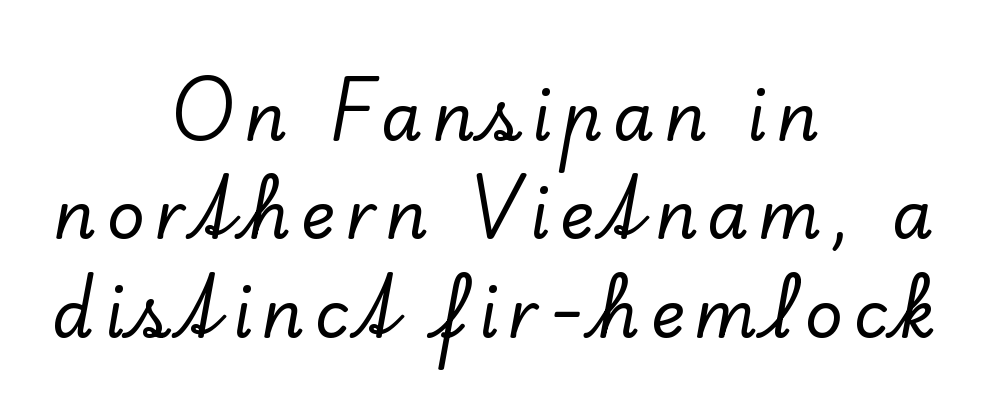
Notice how the passage keeps no hard edge, just a central spine. Look at the bottom of the vertical strokes: they flare into serifs here. One glance says typical: line gaps are just what's usual. The passage shown is typed in a proportional face where columns would drift.
